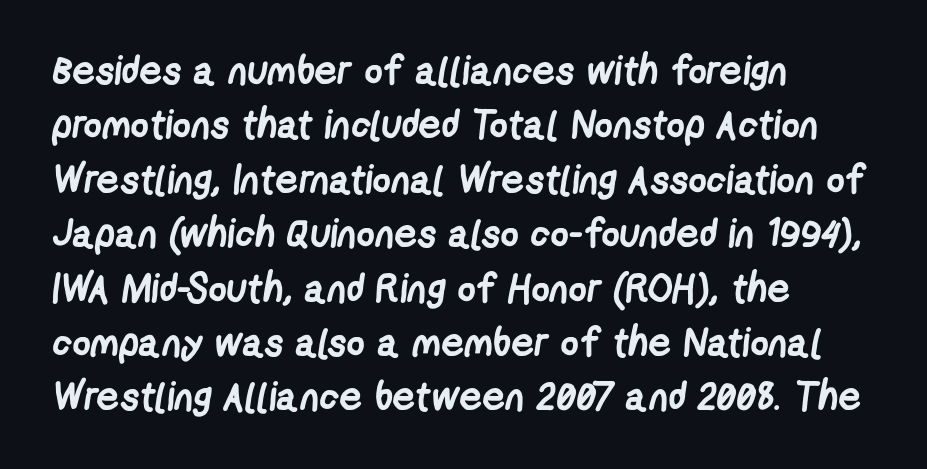
The image shows 40 px semibold, condensed sans-serif type; set left-aligned, normal line spacing (1.36x), normal letter spacing, not underlined; low stroke contrast and a medium x-height.
